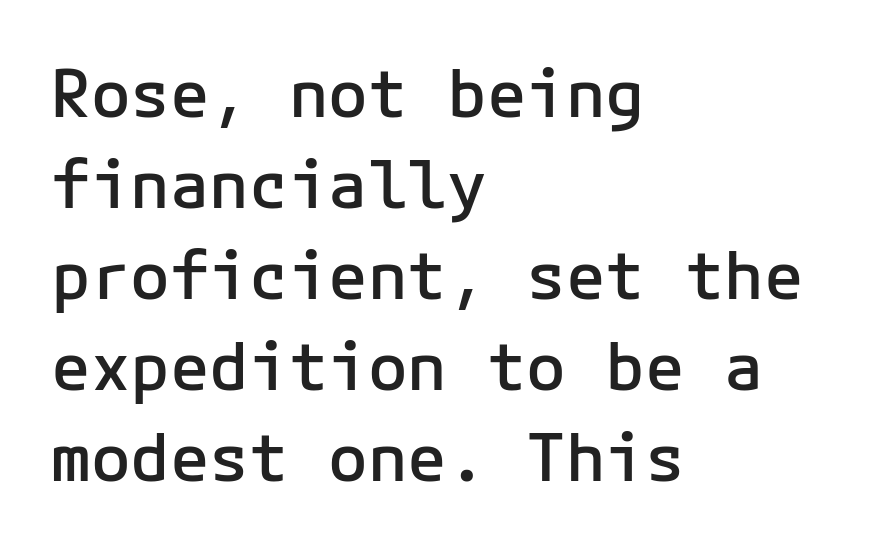
{"serif": "no", "italic": "no", "bold": "semi", "weight": "semibold", "width": "normal", "stroke_contrast": "low", "x_height": "medium", "underline": "no", "align": "left", "line_spacing": "normal", "line_spacing_ratio": 1.38, "letter_spacing": "normal", "letter_spacing_em": 0.0, "glyph_px": 66}
